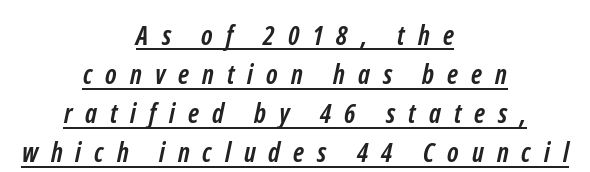
{"bold": "yes", "underline": "yes", "align": "center", "line_spacing": "normal", "line_spacing_ratio": 1.45, "letter_spacing": "wide", "letter_spacing_em": 0.48, "glyph_px": 27}
